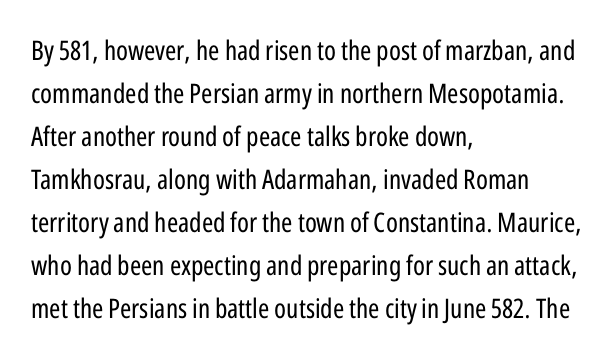
{"italic": "no", "bold": "no", "underline": "no", "align": "left", "line_spacing": "normal", "line_spacing_ratio": 1.59, "letter_spacing": "normal", "letter_spacing_em": 0.0, "glyph_px": 27}
